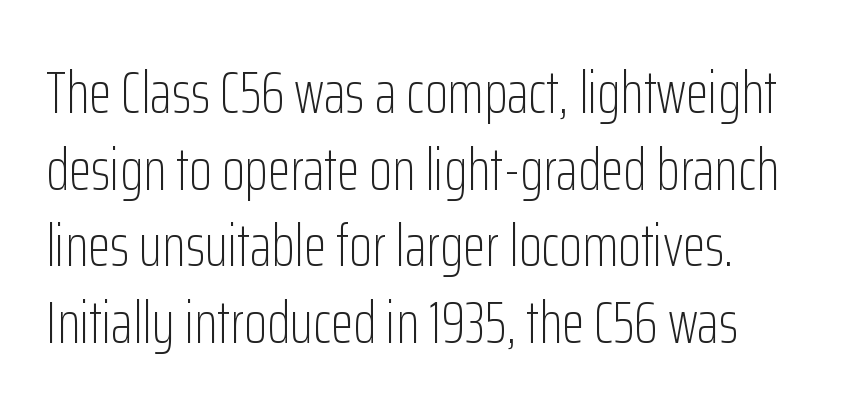
The space between consecutive lines is moderate. Varying glyph widths throughout — classic text-font behaviour. The characters display no serif detailing; their extremities are plain. How are the letters spaced? Ordinarily, with no added tracking.
